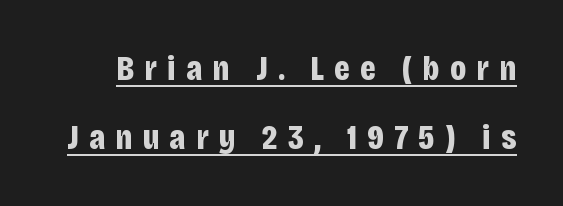
The image shows 35 px bold, condensed sans-serif type, upright; set loose line spacing (1.96x), unusually wide letter spacing (+0.29 em), underlined; low stroke contrast and a large x-height.
